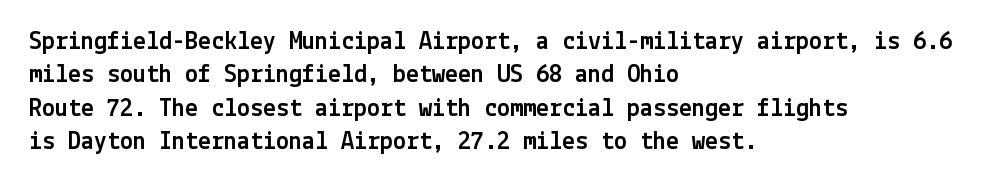
The image shows 26 px text type, upright; set left-aligned, normal line spacing (1.28x), normal letter spacing, not underlined.
